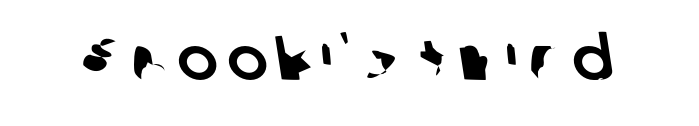
The image shows 61 px sans-serif type; set not underlined; low stroke contrast and a medium x-height.
